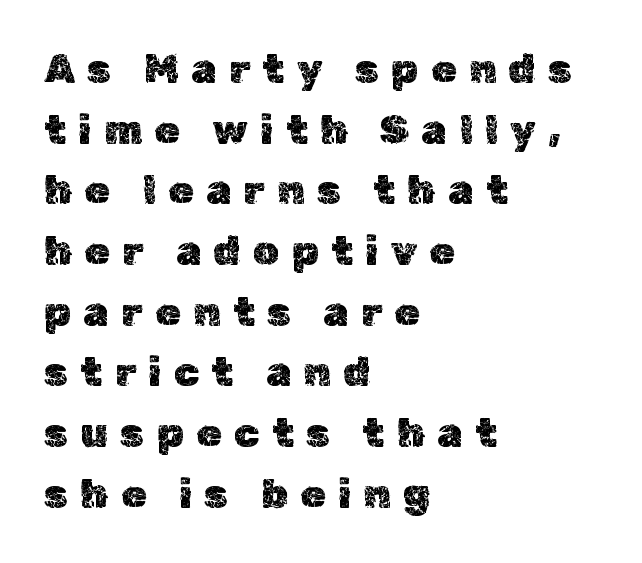
Q: Is the text italic (slanted)? A: No, it is upright.
Q: Is the text underlined? A: No.
Q: How is the paragraph aligned? A: Left-aligned.
Q: Is the spacing between letters normal or unusually wide? A: Unusually wide.
Q: Is the spacing between lines tight, normal or loose? A: Normal.
Q: Width (condensed, normal, or wide)? A: Normal.
Q: x-height? A: Medium.
Q: Monospaced? A: No.
